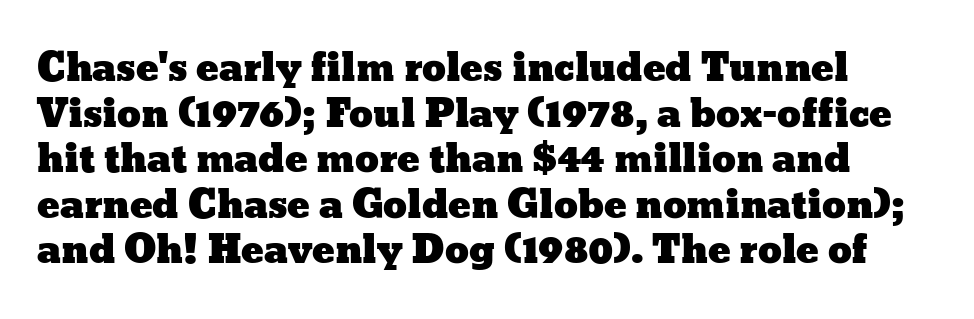
Q: Is the text italic (slanted)? A: No, it is upright.
Q: Is the text underlined? A: No.
Q: Is the spacing between letters normal or unusually wide? A: Normal.
Q: Width (condensed, normal, or wide)? A: Wide.
Q: Stroke contrast? A: Low.
Q: x-height? A: Medium.
Q: Monospaced? A: No.
